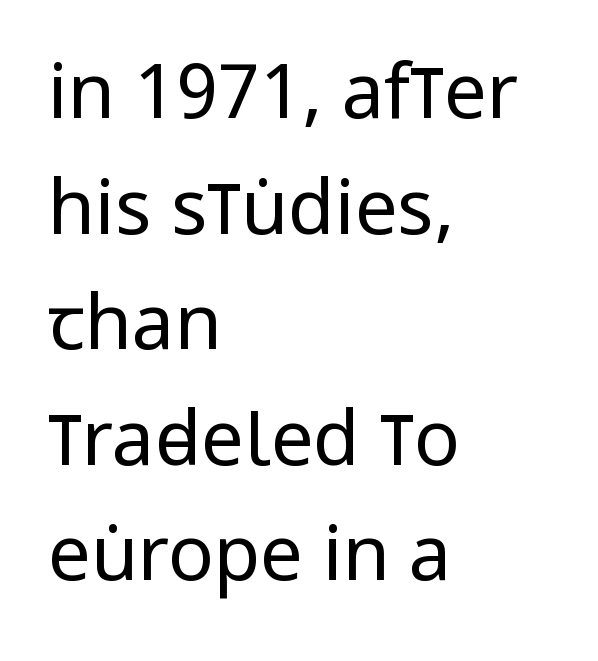
There is no visible air inserted between adjacent glyphs. The letters advance in unequal steps, a hallmark of proportional type. The characters display no serif detailing; their extremities are plain. Honestly, there is no underline to notice here at all. Do the letters lean? They stand straight. The rag falls on the right side of this text block.
